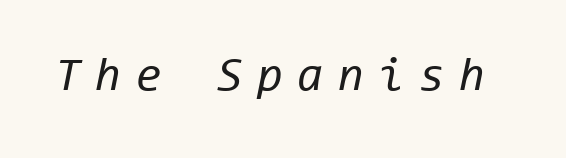
{"italic": "yes", "lean": "right", "slant_degrees": 11, "bold": "no", "weight": "regular", "width": "normal", "stroke_contrast": "low", "x_height": "medium", "monospaced": "yes", "underline": "no", "letter_spacing": "wide", "letter_spacing_em": 0.31, "glyph_px": 47}
